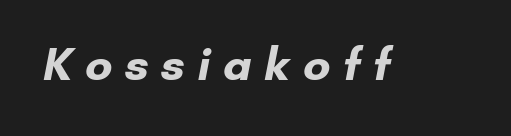
Q: Is the text bold? A: Yes.
Q: Is the typeface a serif or a sans-serif typeface? A: Sans-serif.
Q: Is the text underlined? A: No.
Q: Is the spacing between letters normal or unusually wide? A: Unusually wide.
Q: Width (condensed, normal, or wide)? A: Normal.
Q: Stroke contrast? A: Low.
Q: x-height? A: Small.
Q: Monospaced? A: No.
